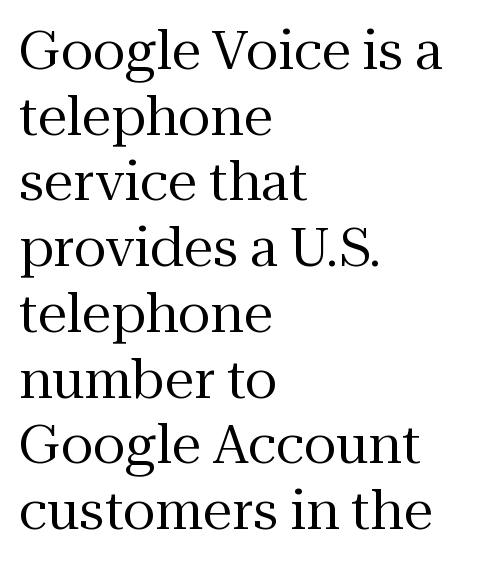
The passage shown is typed in a proportional face where columns would drift. Ascenders rise straight up at ninety degrees. The letterforms sit shoulder to shoulder at normal distance. Note: serifs present on the glyphs. The specimen omits any rule beneath the text block's lines.
